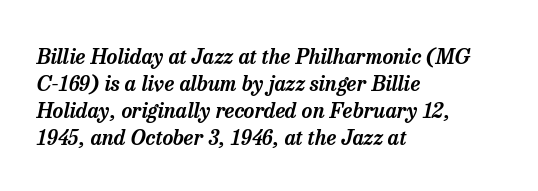
{"italic": "yes", "lean": "right", "slant_degrees": 13, "underline": "no", "align": "left", "line_spacing": "normal", "line_spacing_ratio": 1.28, "letter_spacing": "normal", "letter_spacing_em": 0.0, "glyph_px": 21}
